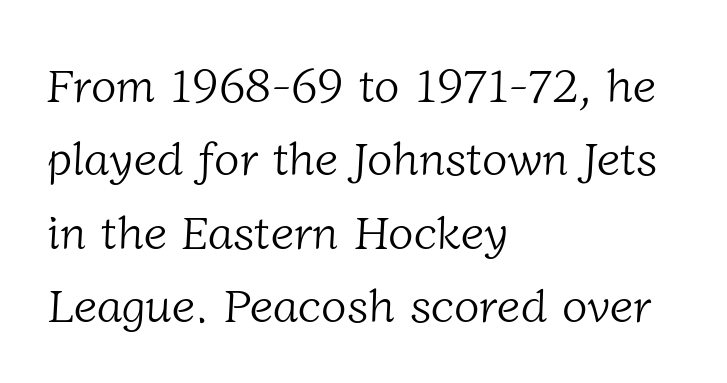
Q: Is the text bold? A: No.
Q: Is the typeface a serif or a sans-serif typeface? A: Serif.
Q: Is the text underlined? A: No.
Q: How is the paragraph aligned? A: Left-aligned.
Q: Is the spacing between letters normal or unusually wide? A: Normal.
Q: Is the spacing between lines tight, normal or loose? A: Normal.
Q: Width (condensed, normal, or wide)? A: Normal.
Q: Stroke contrast? A: Low.
Q: x-height? A: Medium.
Q: Monospaced? A: No.
